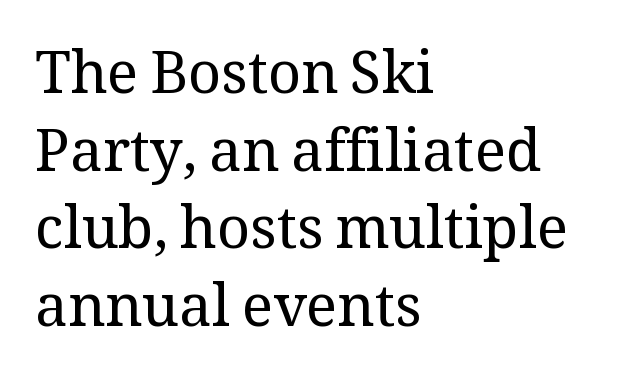
{"serif": "yes", "italic": "no", "bold": "no", "weight": "regular", "width": "normal", "stroke_contrast": "medium", "x_height": "medium", "monospaced": "no", "underline": "no", "align": "left", "line_spacing": "normal", "line_spacing_ratio": 1.34, "letter_spacing": "normal", "letter_spacing_em": 0.0, "glyph_px": 58}
